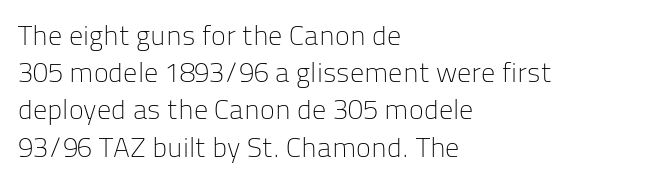
{"serif": "no", "italic": "no", "bold": "no", "weight": "light", "width": "normal", "stroke_contrast": "low", "x_height": "medium", "monospaced": "no", "underline": "no", "align": "left", "line_spacing": "normal", "line_spacing_ratio": 1.33, "letter_spacing": "normal", "letter_spacing_em": 0.0, "glyph_px": 28}
